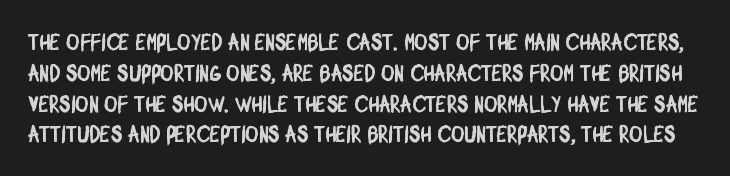
Q: Is the text underlined? A: No.
Q: Is the spacing between letters normal or unusually wide? A: Normal.
Q: Is the spacing between lines tight, normal or loose? A: Normal.
